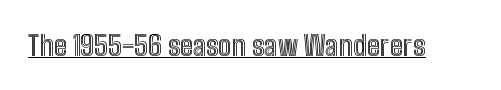
{"italic": "no", "width": "condensed", "x_height": "medium", "monospaced": "no", "underline": "yes", "letter_spacing": "normal", "letter_spacing_em": 0.0, "glyph_px": 28}
